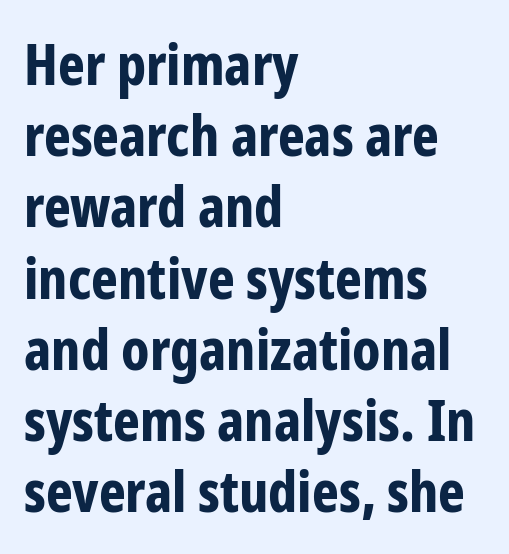
The image shows 57 px bold, condensed sans-serif type, upright; set left-aligned, normal line spacing (1.25x), normal letter spacing, not underlined; low stroke contrast and a medium x-height.
